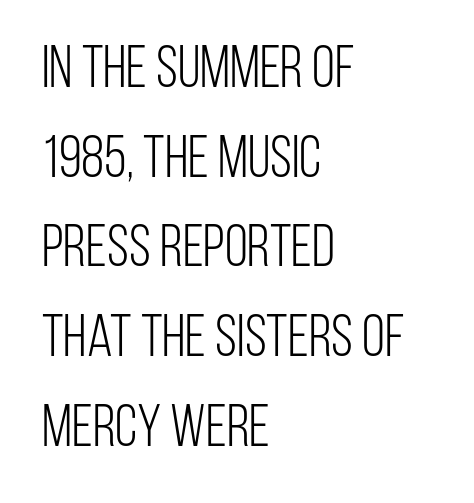
The leading is moderate, giving the passage an even texture. The letterforms sit shoulder to shoulder at normal distance. Looks like regular typesetting: each glyph gets only the width it needs. No word sits above an underline.
